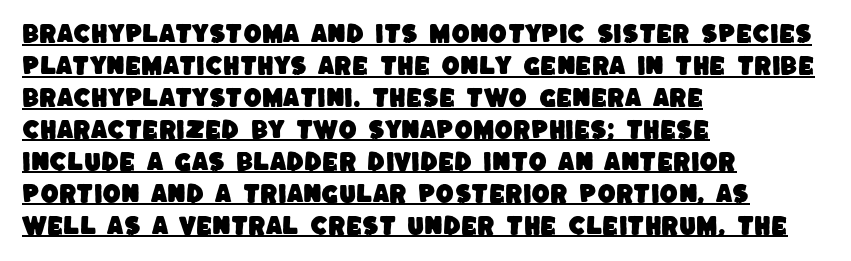
Each line starts at the same left margin while the right side varies. Tracking value appears to be zero — textbook default spacing. This sample carries an underscore along the baseline area. Each new line begins a customary step beneath the previous one.
